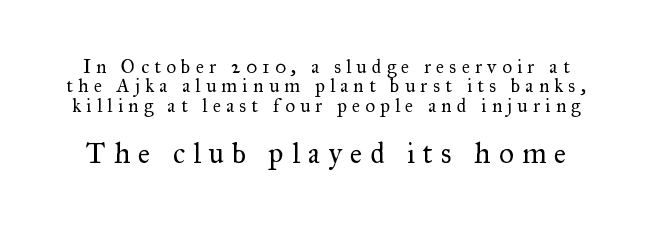
{"serif": "yes", "italic": "no", "bold": "no", "weight": "regular", "width": "normal", "stroke_contrast": "medium", "x_height": "small", "monospaced": "no", "underline": "no", "line_spacing": "tight", "line_spacing_ratio": 1.02, "letter_spacing": "wide", "letter_spacing_em": 0.28, "larger_block": "second", "size_ratio": 1.53, "glyph_px": 29}
